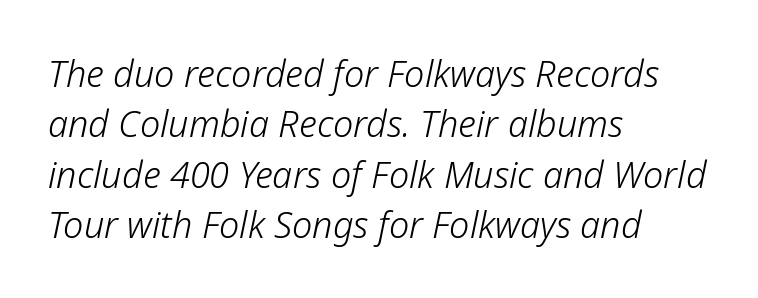
{"italic": "yes", "lean": "right", "slant_degrees": 12, "bold": "no", "weight": "light", "width": "normal", "stroke_contrast": "low", "x_height": "medium", "monospaced": "no", "underline": "no", "align": "left", "line_spacing": "normal", "line_spacing_ratio": 1.4, "letter_spacing": "normal", "letter_spacing_em": 0.0, "glyph_px": 36}
